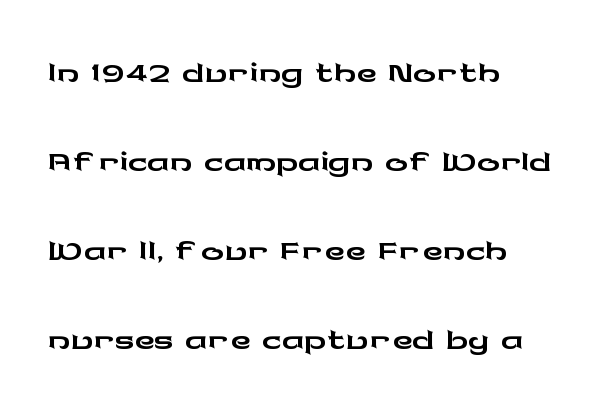
Q: Is the text italic (slanted)? A: No, it is upright.
Q: Is the typeface a serif or a sans-serif typeface? A: Sans-serif.
Q: Is the text underlined? A: No.
Q: How is the paragraph aligned? A: Left-aligned.
Q: Is the spacing between letters normal or unusually wide? A: Normal.
Q: Is the spacing between lines tight, normal or loose? A: Normal.
Q: Width (condensed, normal, or wide)? A: Wide.
Q: Stroke contrast? A: Low.
Q: x-height? A: Medium.
Q: Monospaced? A: No.
